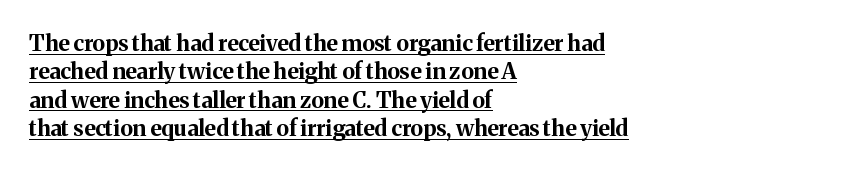
Q: Is the text bold? A: Yes.
Q: Is the text italic (slanted)? A: No, it is upright.
Q: Is the text underlined? A: Yes.
Q: How is the paragraph aligned? A: Left-aligned.
Q: Is the spacing between letters normal or unusually wide? A: Normal.
Q: Is the spacing between lines tight, normal or loose? A: Normal.
